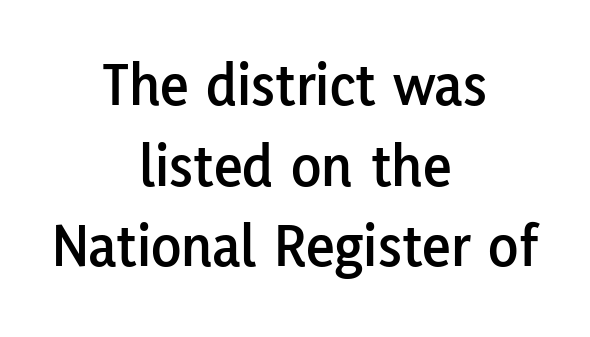
Regarding serifs, this sample does without them. The specimen reads as upright at a glance. This rendering features lettering with no underline. Letter spacing: default.
